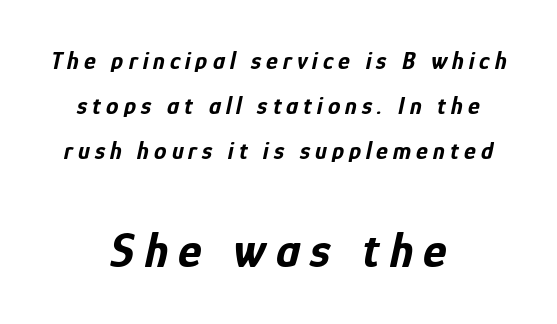
The font is running at its bold setting. The area under the type is left untouched. Between these two stacked blocks, the lower one wins on size. These lines have a slow, spaced-out rhythm from letter to letter. The font's italic variant was chosen for this text. You could not count columns in this text — the font is proportionally spaced.
